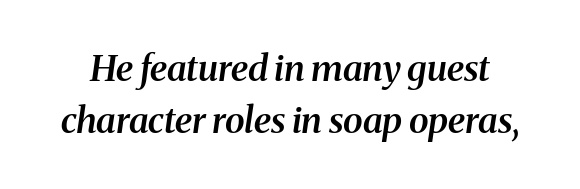
{"serif": "yes", "italic": "yes", "lean": "right", "slant_degrees": 8, "bold": "semi", "weight": "semibold", "width": "normal", "stroke_contrast": "medium", "x_height": "medium", "monospaced": "no", "underline": "no", "line_spacing": "normal", "line_spacing_ratio": 1.45, "letter_spacing": "normal", "letter_spacing_em": 0.0, "glyph_px": 36}
